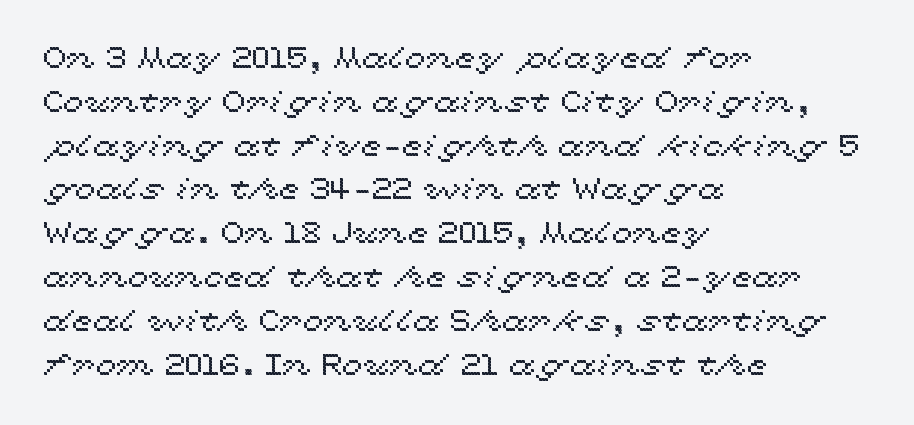
Each row of text sits above clean, open space. These lines are set flush left with a ragged right edge. The line texture is even and compact thanks to regular tracking. The letters advance in unequal steps, a hallmark of proportional type. Notice how descenders clear the ascenders below comfortably — that's standard leading.
